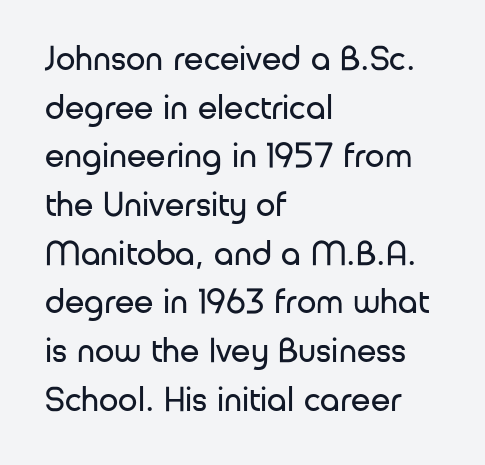
{"serif": "no", "italic": "no", "bold": "no", "weight": "regular", "width": "normal", "stroke_contrast": "low", "x_height": "medium", "monospaced": "no", "underline": "no", "align": "left", "line_spacing": "normal", "line_spacing_ratio": 1.39, "letter_spacing": "normal", "letter_spacing_em": 0.0, "glyph_px": 35}
